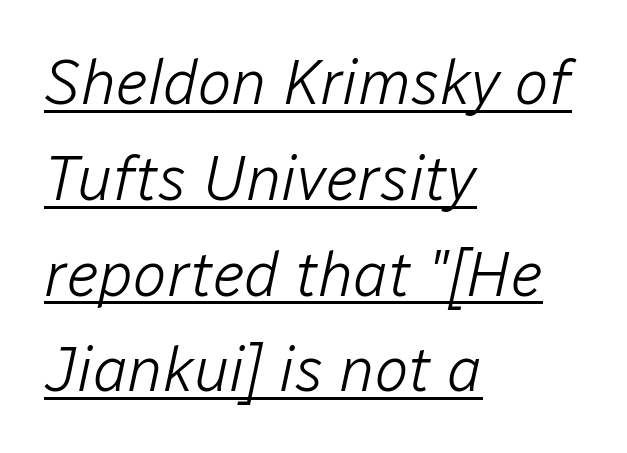
Q: Is the text bold? A: No.
Q: Is the text italic (slanted)? A: Yes, it leans right by about 12 degrees.
Q: Is the text underlined? A: Yes.
Q: How is the paragraph aligned? A: Left-aligned.
Q: Is the spacing between letters normal or unusually wide? A: Normal.
Q: Is the spacing between lines tight, normal or loose? A: Normal.
Q: Width (condensed, normal, or wide)? A: Normal.
Q: Stroke contrast? A: Low.
Q: x-height? A: Medium.
Q: Monospaced? A: No.
